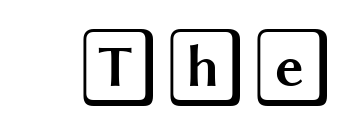
Descenders hang freely into open space. The lettering stays uniformly vertical, giving the passage a roman look. Short note: letters normally spaced.
